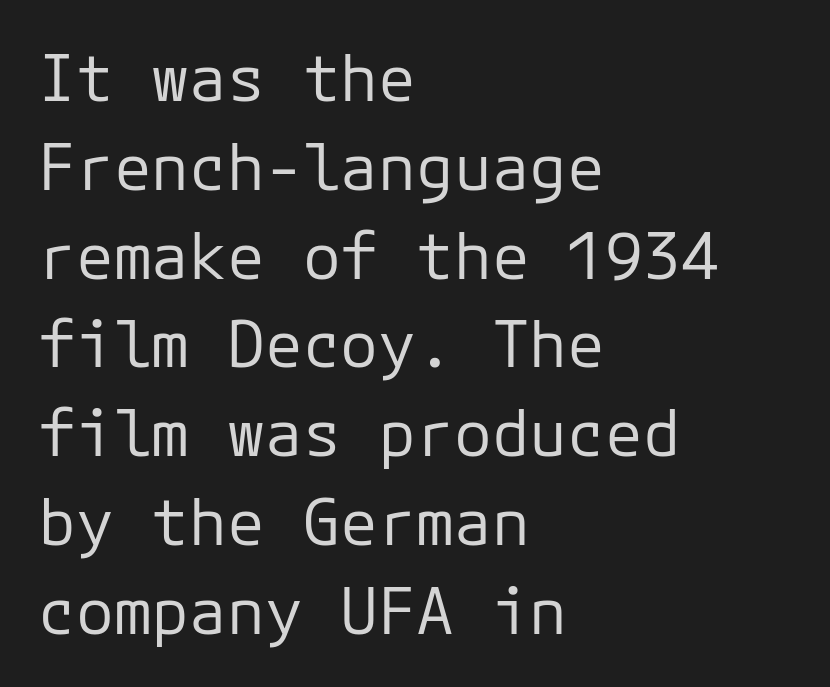
The image shows 63 px regular-weight sans-serif type, upright, monospaced; set left-aligned, normal line spacing (1.41x), normal letter spacing, not underlined; low stroke contrast and a medium x-height.
